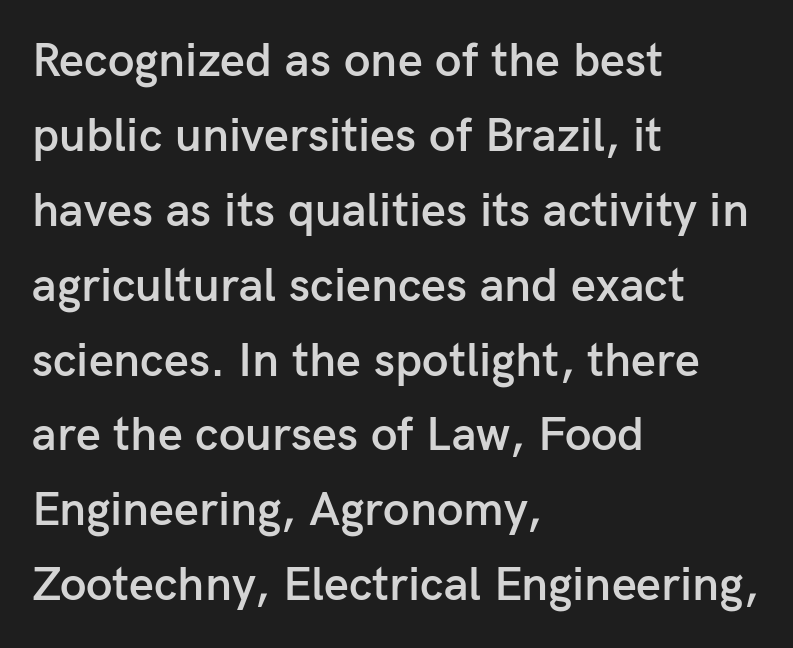
{"serif": "no", "italic": "no", "bold": "semi", "weight": "semibold", "width": "normal", "stroke_contrast": "low", "x_height": "medium", "monospaced": "no", "underline": "no", "align": "left", "line_spacing": "normal", "line_spacing_ratio": 1.56, "letter_spacing": "normal", "letter_spacing_em": 0.0, "glyph_px": 48}
